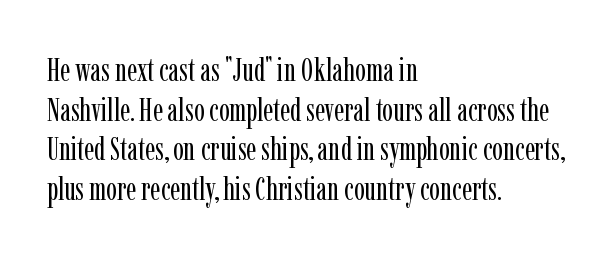
Q: Is the text bold? A: No.
Q: Is the text italic (slanted)? A: No, it is upright.
Q: Is the typeface a serif or a sans-serif typeface? A: Serif.
Q: Is the text underlined? A: No.
Q: How is the paragraph aligned? A: Left-aligned.
Q: Is the spacing between letters normal or unusually wide? A: Normal.
Q: Width (condensed, normal, or wide)? A: Condensed.
Q: Stroke contrast? A: Low.
Q: x-height? A: Medium.
Q: Monospaced? A: No.
